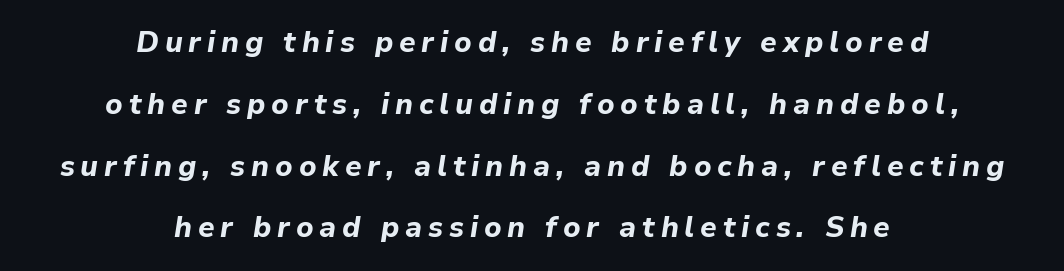
The passage shown is typed in a proportional face where columns would drift. Substantial extra tracking has been applied to these lines. The whole block is typeset with a tilt. Baseline-to-baseline distance is far greater than the letter height.
